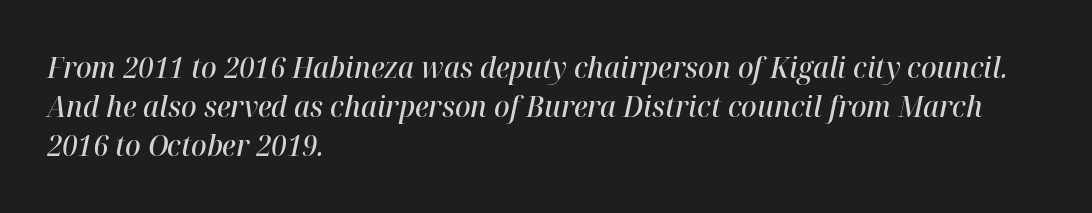
Q: Is the text bold? A: Semi-bold.
Q: Is the text italic (slanted)? A: Yes, it leans right by about 12 degrees.
Q: Is the text underlined? A: No.
Q: How is the paragraph aligned? A: Left-aligned.
Q: Is the spacing between letters normal or unusually wide? A: Normal.
Q: Is the spacing between lines tight, normal or loose? A: Normal.
Q: Width (condensed, normal, or wide)? A: Normal.
Q: Stroke contrast? A: High.
Q: x-height? A: Medium.
Q: Monospaced? A: No.
